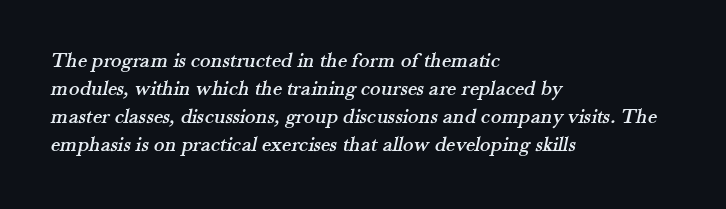
{"underline": "no", "align": "left", "line_spacing": "normal", "line_spacing_ratio": 1.28, "letter_spacing": "normal", "letter_spacing_em": 0.0, "glyph_px": 22}
